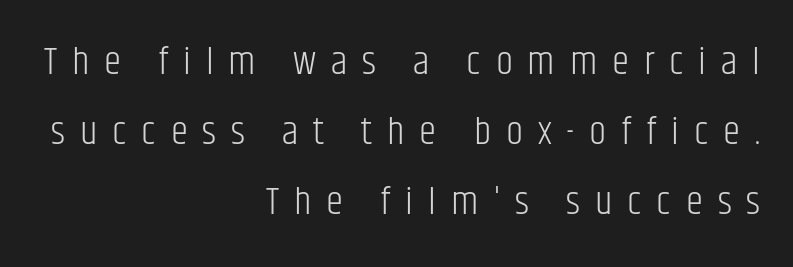
{"serif": "no", "italic": "no", "bold": "no", "weight": "light", "width": "condensed", "stroke_contrast": "low", "x_height": "large", "monospaced": "no", "underline": "no", "align": "right", "line_spacing_ratio": 1.8, "letter_spacing": "wide", "letter_spacing_em": 0.38, "glyph_px": 39}
